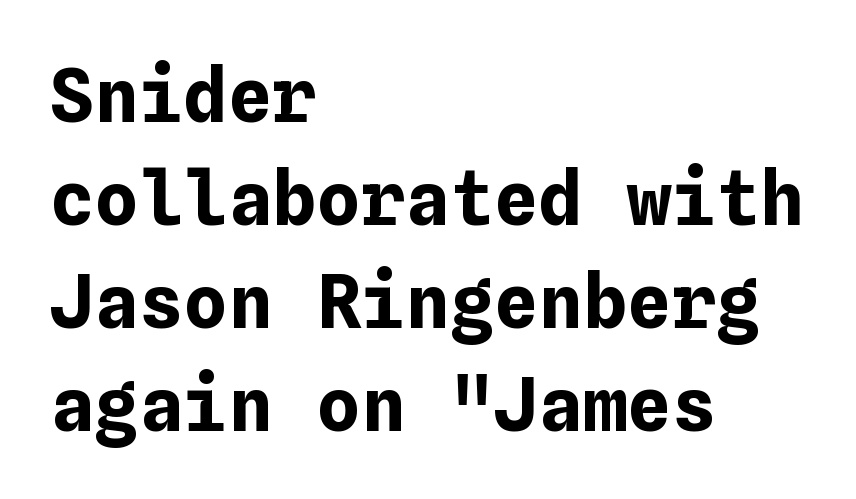
Look at the tracking — it's just the regular setting, nothing added. When letters stand straight like this, we call the style roman or upright. Normally led — the rows are evenly, conventionally spaced. Horizontally, the lines are justified to the leading edge only. Quick note: underline off. Typesetter's note: full bold, strokes at maximum text heaviness.
